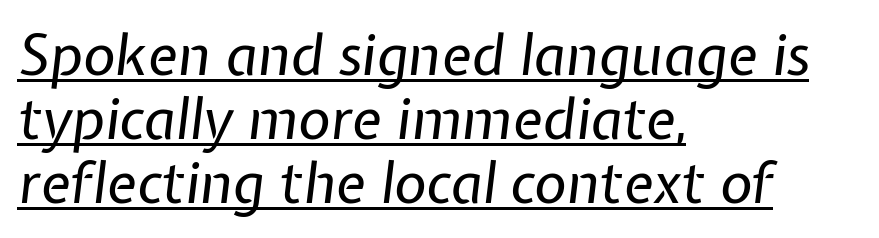
Q: Is the text bold? A: No.
Q: Is the text italic (slanted)? A: Yes, it leans right by about 7 degrees.
Q: Is the text underlined? A: Yes.
Q: How is the paragraph aligned? A: Left-aligned.
Q: Is the spacing between letters normal or unusually wide? A: Normal.
Q: Is the spacing between lines tight, normal or loose? A: Tight.
Q: Width (condensed, normal, or wide)? A: Normal.
Q: Stroke contrast? A: Low.
Q: x-height? A: Medium.
Q: Monospaced? A: No.
